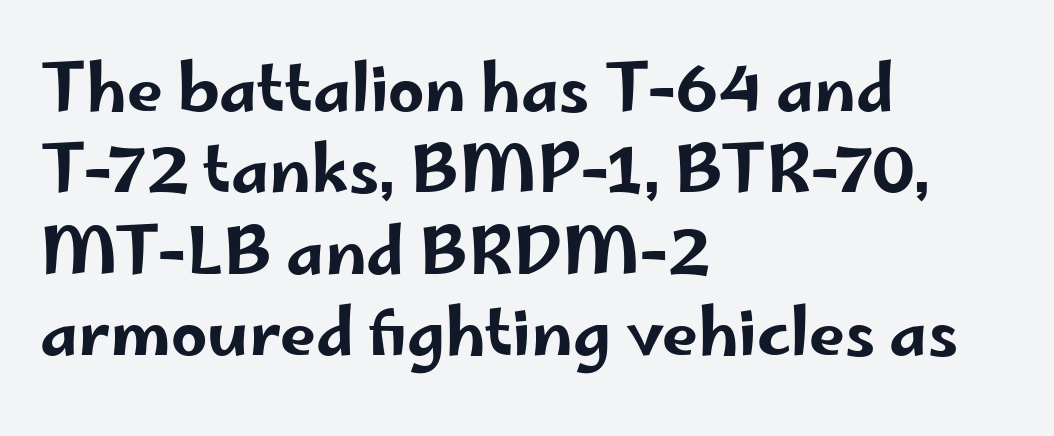
Q: Is the text italic (slanted)? A: No, it is upright.
Q: Is the typeface a serif or a sans-serif typeface? A: Sans-serif.
Q: Is the text underlined? A: No.
Q: How is the paragraph aligned? A: Left-aligned.
Q: Is the spacing between letters normal or unusually wide? A: Normal.
Q: Is the spacing between lines tight, normal or loose? A: Normal.
Q: Width (condensed, normal, or wide)? A: Wide.
Q: Stroke contrast? A: Low.
Q: x-height? A: Small.
Q: Monospaced? A: No.
